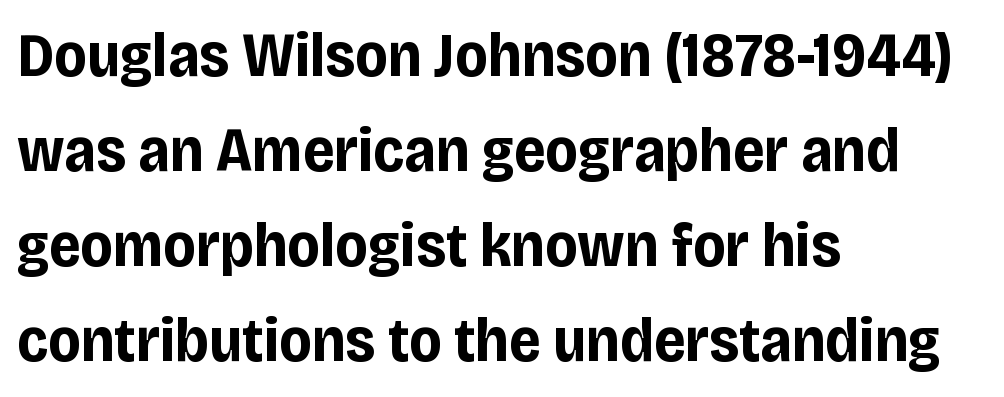
The image shows 63 px bold, condensed sans-serif type, upright; set left-aligned, normal line spacing (1.51x), normal letter spacing, not underlined; low stroke contrast and a large x-height.
